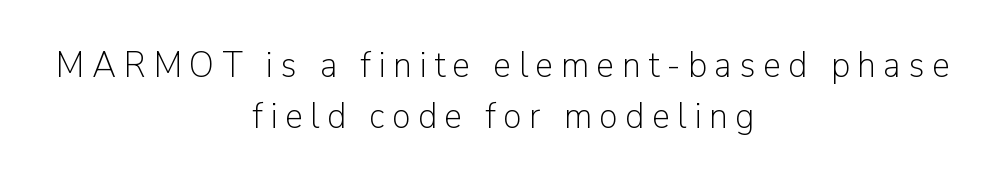
The type sits square on the baseline with zero lean. Serifs: no, the terminals of the letterforms are clean. Proportional: the letters do not fall into vertical columns. The area under the type is left untouched. Students, observe: this is what conventionally led text looks like.
